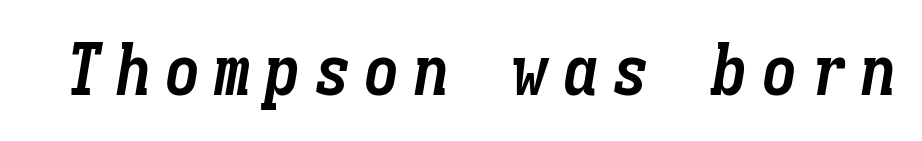
{"italic": "yes", "lean": "right", "slant_degrees": 9, "bold": "yes", "weight": "semibold", "width": "condensed", "stroke_contrast": "low", "x_height": "medium", "monospaced": "yes", "underline": "no", "glyph_px": 72}
